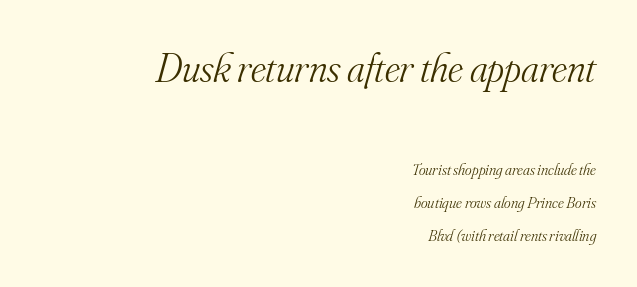
{"serif": "yes", "italic": "yes", "lean": "right", "slant_degrees": 16, "bold": "no", "weight": "light", "width": "normal", "stroke_contrast": "medium", "x_height": "small", "monospaced": "no", "underline": "no", "align": "right", "line_spacing": "loose", "line_spacing_ratio": 2.07, "letter_spacing": "normal", "letter_spacing_em": 0.0, "larger_block": "first", "size_ratio": 2.56, "glyph_px": 41}
